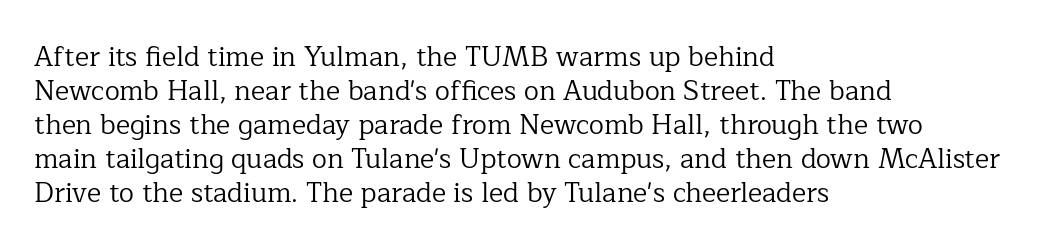
The image shows 27 px text type, upright; set left-aligned, normal line spacing (1.26x), normal letter spacing, not underlined.
